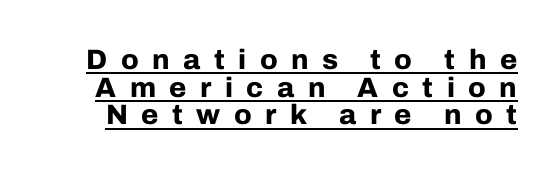
The image shows 28 px bold sans-serif type, upright; set tight line spacing (0.99x), unusually wide letter spacing (+0.48 em), underlined; low stroke contrast and a medium x-height.
